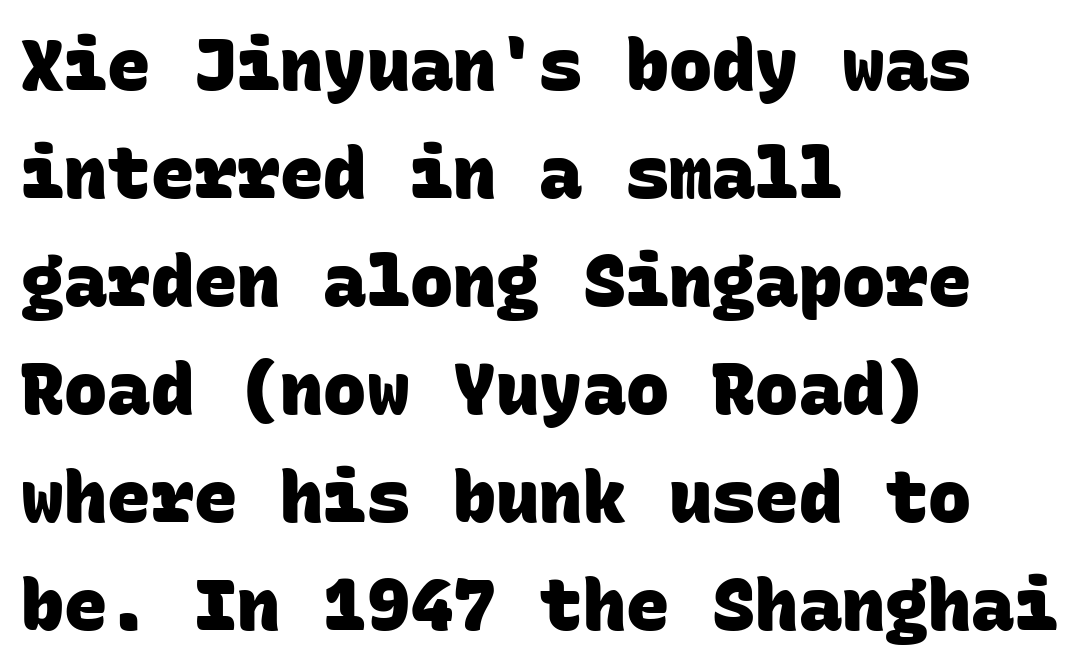
{"serif": "no", "bold": "yes", "weight": "heavy", "width": "normal", "stroke_contrast": "low", "x_height": "large", "monospaced": "yes", "underline": "no", "align": "left", "line_spacing": "normal", "line_spacing_ratio": 1.5, "letter_spacing": "normal", "letter_spacing_em": 0.0, "glyph_px": 72}
